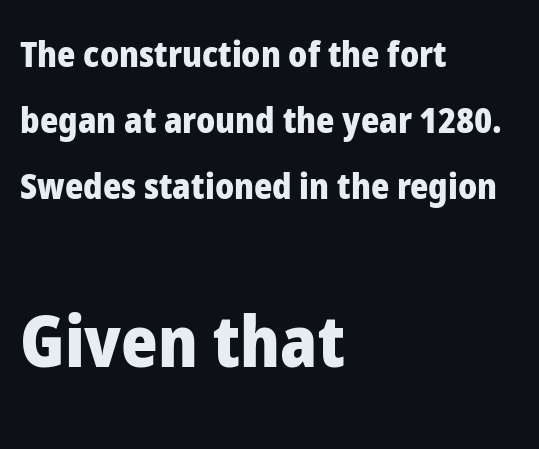
Q: Is the text bold? A: Yes.
Q: Is the text italic (slanted)? A: No, it is upright.
Q: Is the typeface a serif or a sans-serif typeface? A: Sans-serif.
Q: Is the text underlined? A: No.
Q: How is the paragraph aligned? A: Left-aligned.
Q: Is the spacing between letters normal or unusually wide? A: Normal.
Q: Which block of text is set in a larger size, the first (top) or the second (bottom)? A: The second (bottom) one.
Q: Width (condensed, normal, or wide)? A: Normal.
Q: Stroke contrast? A: Low.
Q: x-height? A: Medium.
Q: Monospaced? A: No.
